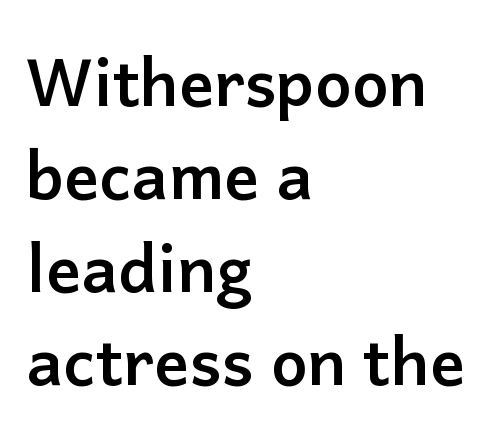
Q: Is the text bold? A: Yes.
Q: Is the text italic (slanted)? A: No, it is upright.
Q: Is the typeface a serif or a sans-serif typeface? A: Sans-serif.
Q: Is the text underlined? A: No.
Q: How is the paragraph aligned? A: Left-aligned.
Q: Is the spacing between letters normal or unusually wide? A: Normal.
Q: Is the spacing between lines tight, normal or loose? A: Normal.
Q: Width (condensed, normal, or wide)? A: Normal.
Q: Stroke contrast? A: Low.
Q: x-height? A: Medium.
Q: Monospaced? A: No.
